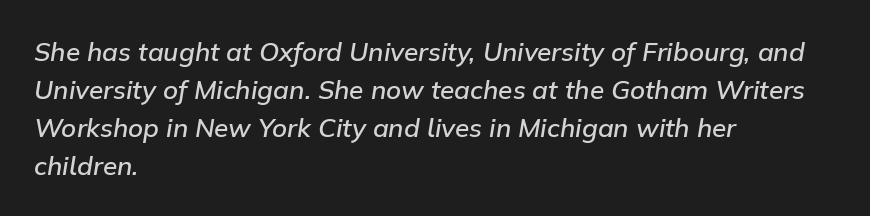
The image shows 26 px text type, italic (leaning right); set left-aligned, normal line spacing (1.46x), normal letter spacing, not underlined.
